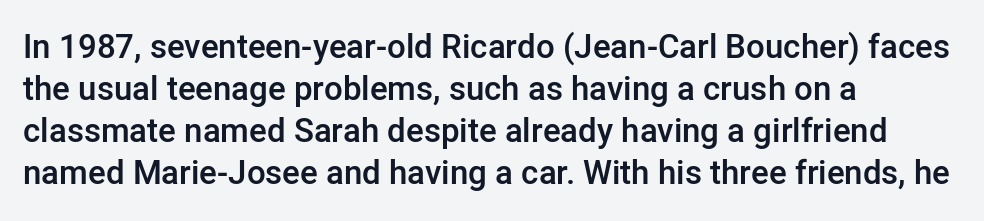
The image shows 33 px semibold sans-serif type, upright; set left-aligned, normal line spacing (1.27x), normal letter spacing, not underlined; low stroke contrast and a medium x-height.
